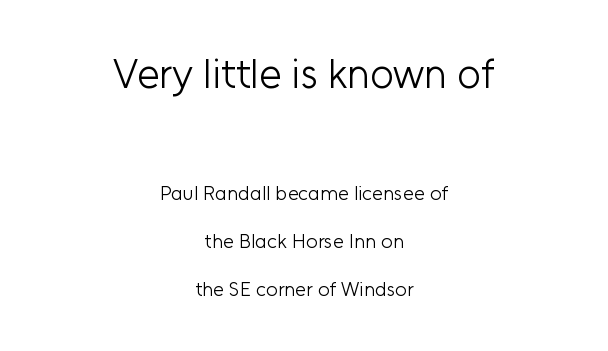
{"serif": "no", "italic": "no", "bold": "no", "weight": "light", "width": "normal", "stroke_contrast": "low", "x_height": "medium", "monospaced": "no", "underline": "no", "align": "center", "line_spacing": "loose", "line_spacing_ratio": 2.41, "letter_spacing": "normal", "letter_spacing_em": 0.0, "larger_block": "first", "size_ratio": 2.05, "glyph_px": 41}
